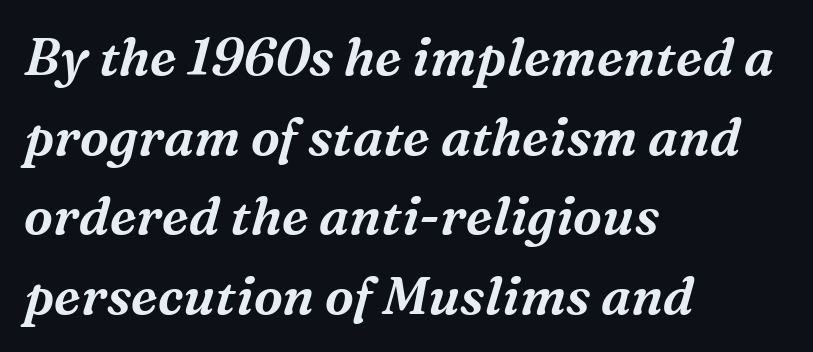
The image shows 52 px serif type, italic (leaning right); set left-aligned, normal line spacing (1.53x), normal letter spacing, not underlined; medium stroke contrast and a medium x-height.
